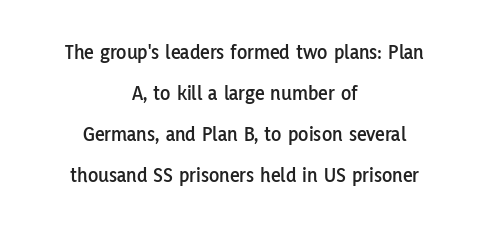
The image shows 21 px text type, upright; set centered, loose line spacing (1.96x), normal letter spacing, not underlined.
